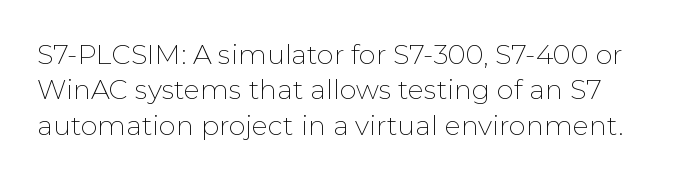
The image shows 27 px text type, upright; set normal line spacing (1.31x), normal letter spacing, not underlined.
